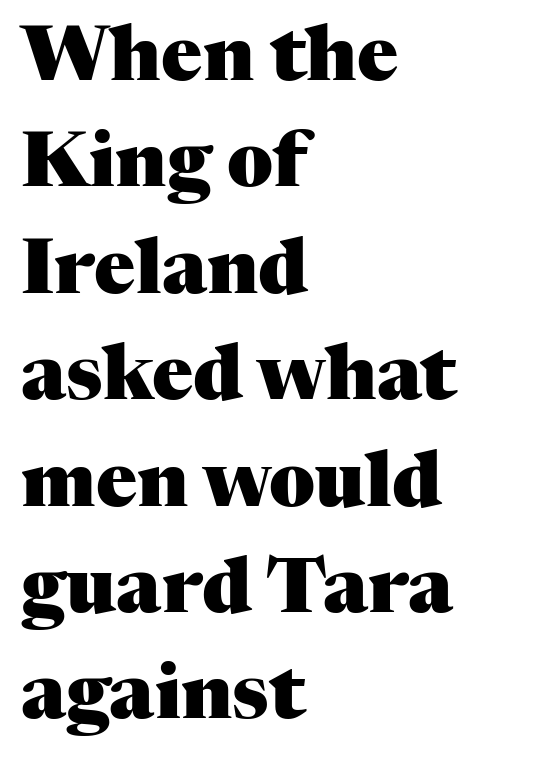
Q: Is the text bold? A: Yes.
Q: Is the text italic (slanted)? A: No, it is upright.
Q: Is the typeface a serif or a sans-serif typeface? A: Serif.
Q: Is the text underlined? A: No.
Q: How is the paragraph aligned? A: Left-aligned.
Q: Is the spacing between letters normal or unusually wide? A: Normal.
Q: Is the spacing between lines tight, normal or loose? A: Normal.
Q: Width (condensed, normal, or wide)? A: Normal.
Q: Stroke contrast? A: Medium.
Q: x-height? A: Medium.
Q: Monospaced? A: No.
